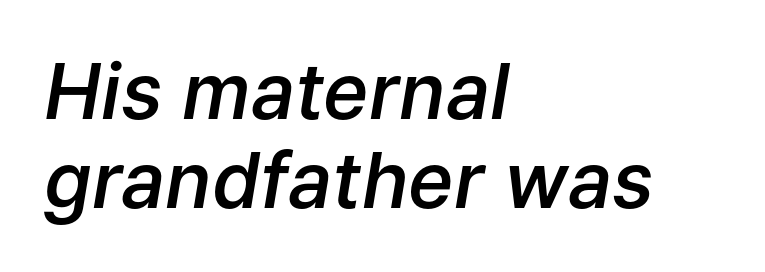
{"italic": "yes", "lean": "right", "slant_degrees": 9, "bold": "semi", "weight": "semibold", "width": "normal", "stroke_contrast": "low", "x_height": "medium", "monospaced": "no", "underline": "no", "align": "left", "line_spacing_ratio": 1.16, "letter_spacing": "normal", "letter_spacing_em": 0.0, "glyph_px": 77}
